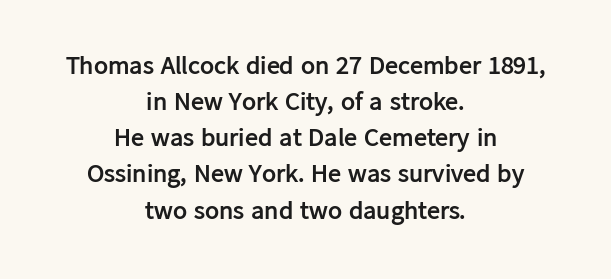
{"italic": "no", "bold": "yes", "underline": "no", "align": "center", "line_spacing": "normal", "line_spacing_ratio": 1.39, "letter_spacing": "normal", "letter_spacing_em": 0.0, "glyph_px": 26}
